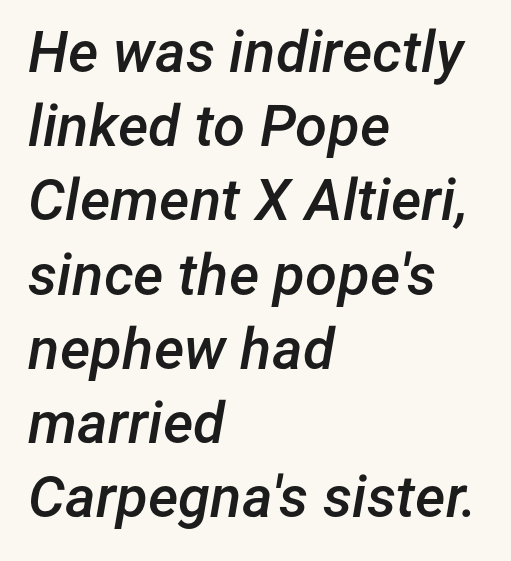
{"italic": "yes", "lean": "right", "slant_degrees": 12, "bold": "semi", "weight": "semibold", "width": "normal", "stroke_contrast": "low", "x_height": "medium", "monospaced": "no", "underline": "no", "align": "left", "line_spacing": "normal", "line_spacing_ratio": 1.28, "letter_spacing": "normal", "letter_spacing_em": 0.0, "glyph_px": 58}
